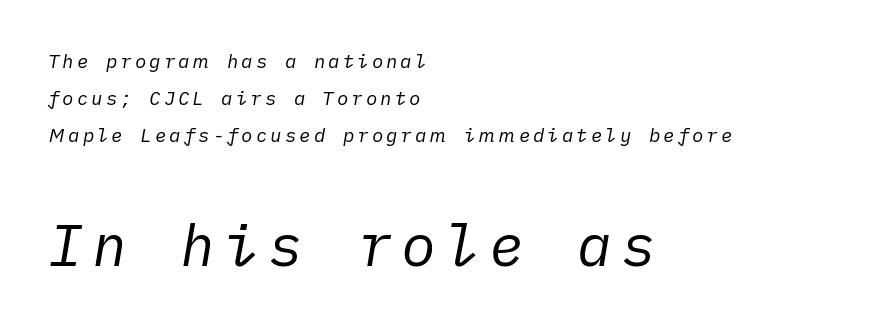
The image shows 58 px regular-weight type, italic (leaning right); set left-aligned, loose line spacing (1.96x), not underlined; the second (bottom) block is 3.05x larger; low stroke contrast and a medium x-height.
